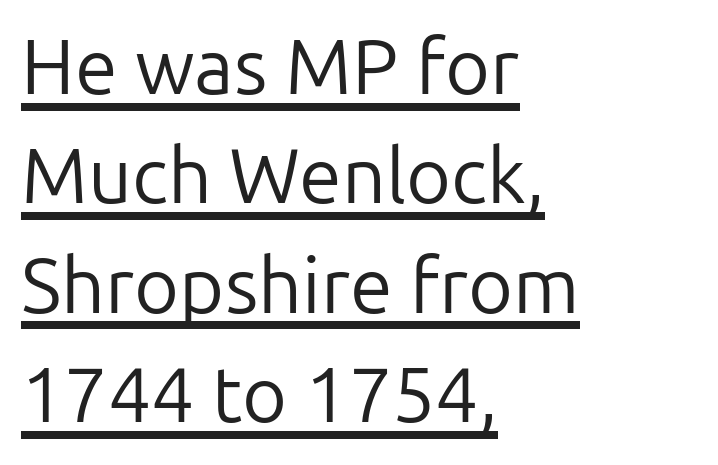
The string is rendered with underlining switched on. Stroke thickness stays within the range of a standard reading face or lighter. Spacing verdict: proportional, widths tailored to each character. This block has exactly the height ordinary leading produces.
